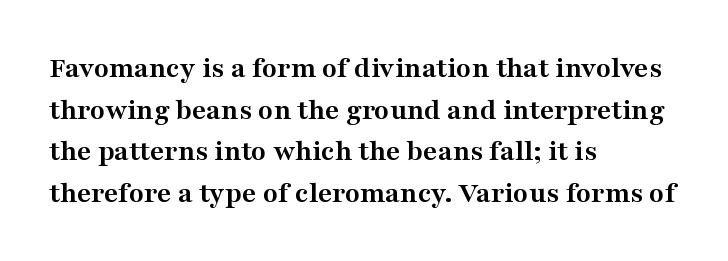
{"serif": "yes", "italic": "no", "bold": "yes", "weight": "semibold", "width": "wide", "stroke_contrast": "medium", "x_height": "medium", "monospaced": "no", "underline": "no", "align": "left", "line_spacing": "normal", "line_spacing_ratio": 1.34, "letter_spacing": "normal", "letter_spacing_em": 0.0, "glyph_px": 31}
